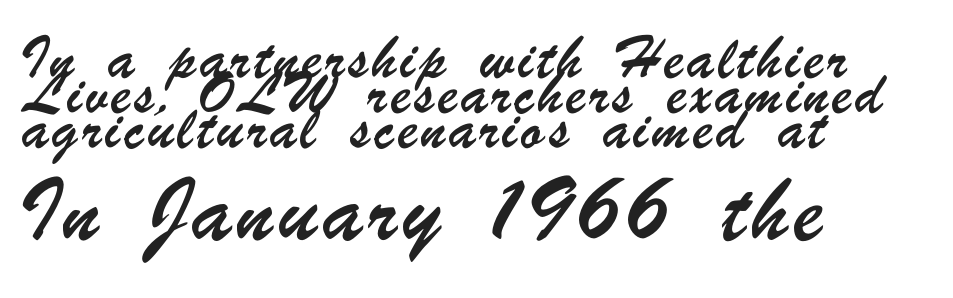
One-word summary of the alignment: left. These lines are composed in type without serifs. No word sits above an underline. Is this a fixed-width face? No — the glyphs have proportional, varying widths. Baseline-to-baseline distance is the conventional proportion of letter height. The emphasis by scale lands on block number two, below.
